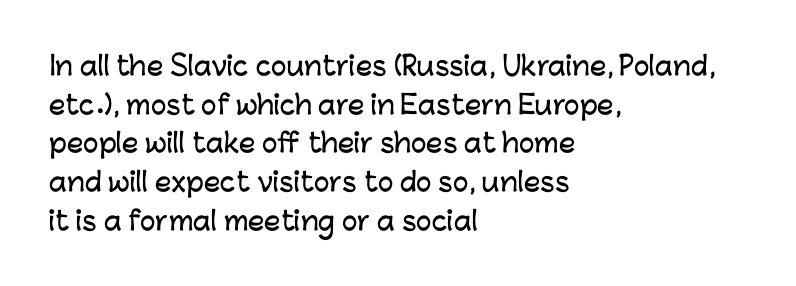
{"italic": "no", "underline": "no", "align": "left", "line_spacing": "normal", "line_spacing_ratio": 1.49, "letter_spacing": "normal", "letter_spacing_em": 0.0, "glyph_px": 26}
